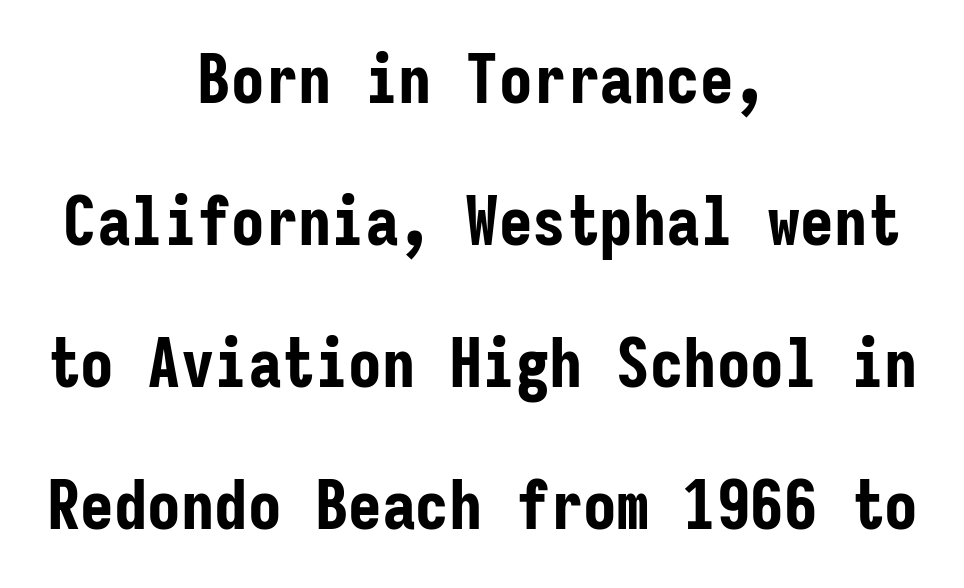
Q: Is the text bold? A: Yes.
Q: Is the text italic (slanted)? A: No, it is upright.
Q: Is the typeface a serif or a sans-serif typeface? A: Sans-serif.
Q: Is the text underlined? A: No.
Q: How is the paragraph aligned? A: Centered.
Q: Is the spacing between letters normal or unusually wide? A: Normal.
Q: Is the spacing between lines tight, normal or loose? A: Loose.
Q: Width (condensed, normal, or wide)? A: Condensed.
Q: Stroke contrast? A: Low.
Q: x-height? A: Medium.
Q: Monospaced? A: Yes.
